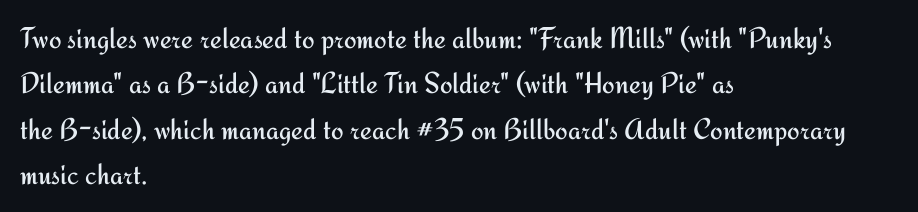
{"serif": "no", "italic": "no", "bold": "no", "weight": "regular", "width": "normal", "stroke_contrast": "medium", "x_height": "small", "monospaced": "no", "underline": "no", "align": "left", "line_spacing": "normal", "line_spacing_ratio": 1.51, "letter_spacing": "normal", "letter_spacing_em": 0.0, "glyph_px": 30}
